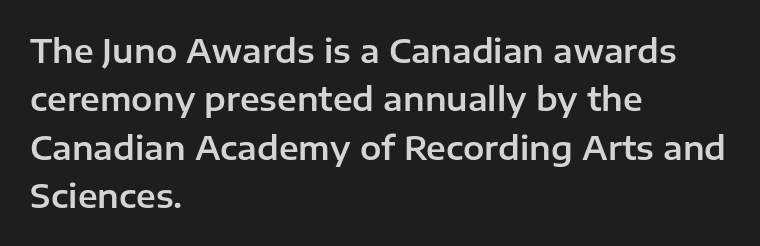
The image shows 32 px sans-serif type, upright; set left-aligned, normal line spacing (1.51x), normal letter spacing, not underlined; low stroke contrast and a medium x-height.
